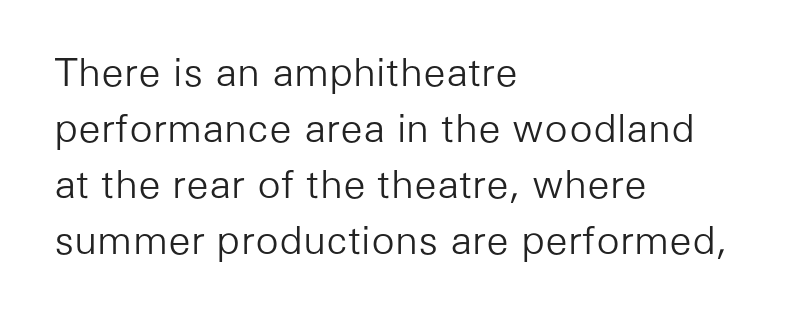
Q: Is the text bold? A: No.
Q: Is the text italic (slanted)? A: No, it is upright.
Q: Is the typeface a serif or a sans-serif typeface? A: Sans-serif.
Q: Is the text underlined? A: No.
Q: How is the paragraph aligned? A: Left-aligned.
Q: Is the spacing between letters normal or unusually wide? A: Normal.
Q: Is the spacing between lines tight, normal or loose? A: Normal.
Q: Width (condensed, normal, or wide)? A: Normal.
Q: Stroke contrast? A: Low.
Q: x-height? A: Medium.
Q: Monospaced? A: No.
